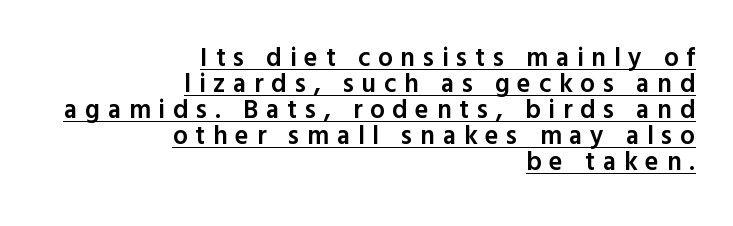
{"italic": "no", "bold": "semi", "underline": "yes", "align": "right", "line_spacing": "tight", "line_spacing_ratio": 1.0, "letter_spacing": "wide", "letter_spacing_em": 0.3, "glyph_px": 26}
